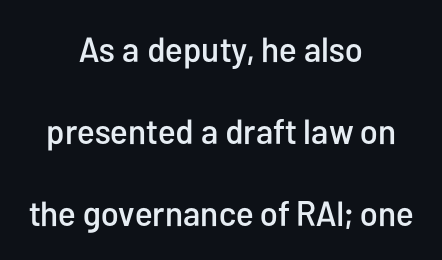
Q: Is the text italic (slanted)? A: No, it is upright.
Q: Is the typeface a serif or a sans-serif typeface? A: Sans-serif.
Q: Is the text underlined? A: No.
Q: How is the paragraph aligned? A: Centered.
Q: Is the spacing between letters normal or unusually wide? A: Normal.
Q: Is the spacing between lines tight, normal or loose? A: Loose.
Q: Width (condensed, normal, or wide)? A: Condensed.
Q: Stroke contrast? A: Low.
Q: x-height? A: Medium.
Q: Monospaced? A: No.
